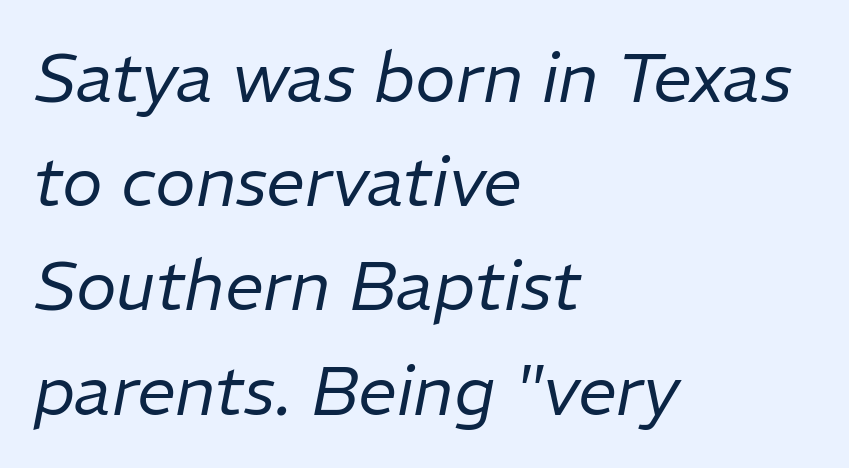
{"italic": "yes", "lean": "right", "slant_degrees": 11, "bold": "no", "weight": "regular", "width": "normal", "stroke_contrast": "low", "x_height": "medium", "monospaced": "no", "underline": "no", "align": "left", "line_spacing": "normal", "line_spacing_ratio": 1.51, "letter_spacing": "normal", "letter_spacing_em": 0.0, "glyph_px": 69}
